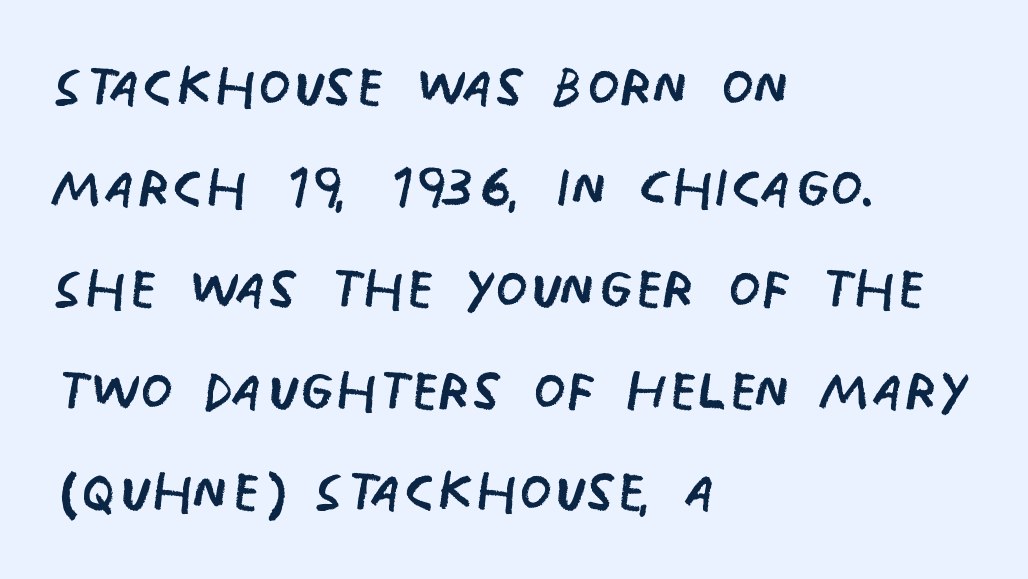
{"serif": "no", "bold": "no", "weight": "regular", "width": "condensed", "stroke_contrast": "low", "x_height": "large", "monospaced": "no", "underline": "no", "align": "left", "line_spacing": "normal", "line_spacing_ratio": 1.35, "letter_spacing": "normal", "letter_spacing_em": 0.0, "glyph_px": 75}
